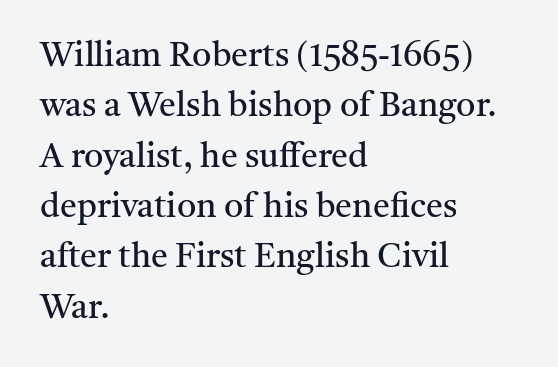
Q: Is the text bold? A: No.
Q: Is the text italic (slanted)? A: No, it is upright.
Q: Is the typeface a serif or a sans-serif typeface? A: Serif.
Q: Is the text underlined? A: No.
Q: How is the paragraph aligned? A: Left-aligned.
Q: Is the spacing between letters normal or unusually wide? A: Normal.
Q: Is the spacing between lines tight, normal or loose? A: Normal.
Q: Width (condensed, normal, or wide)? A: Normal.
Q: Stroke contrast? A: Medium.
Q: x-height? A: Medium.
Q: Monospaced? A: No.
